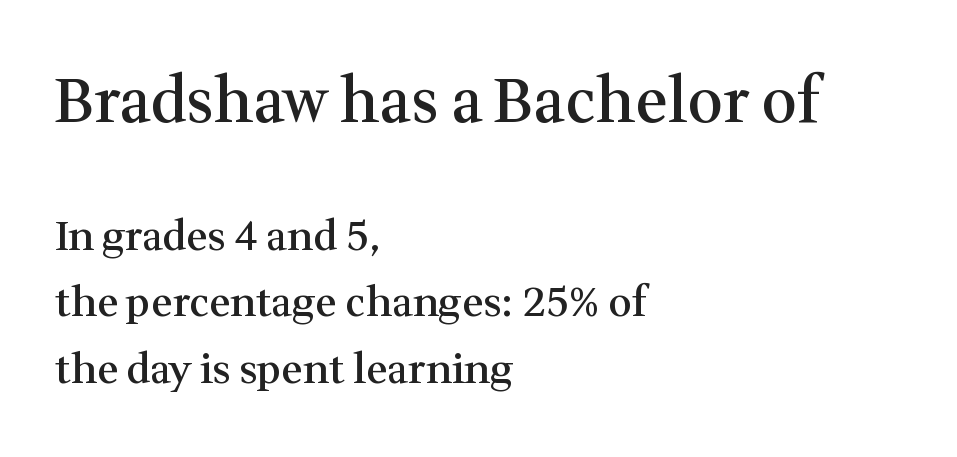
The image shows 62 px semibold serif type, upright; set left-aligned, normal line spacing (1.63x), normal letter spacing, not underlined; the first (top) block is 1.51x larger; medium stroke contrast and a medium x-height.
